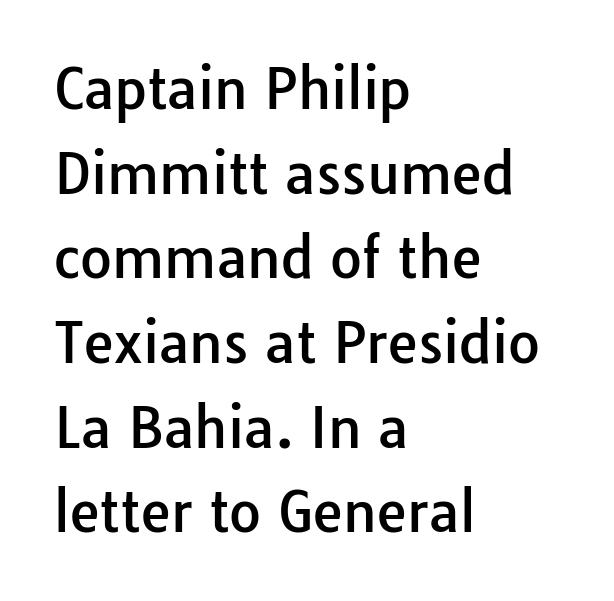
Summary of vertical rhythm: regular, with standard interline spacing. This sample uses an upright cut, with every glyph sitting square on the baseline. The gaps between neighbouring characters are ordinary and unremarkable. Regarding serifs, this sample does without them. Quick note: underline off.
